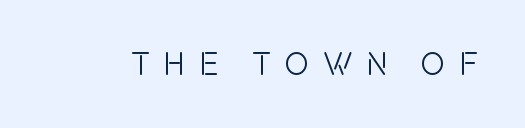
Ordinary non-slanted type is in use. Character widths vary here, with narrow letters taking less room than wide ones. Tracking here is generous; glyphs stand well apart from one another. The face used here is a sans, in the tradition of grotesques and geometrics. Beneath every word, the page is bare.
